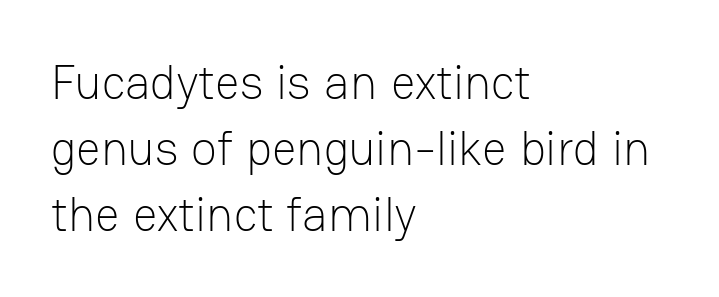
The image shows 48 px light sans-serif type, upright; set left-aligned, normal line spacing (1.37x), normal letter spacing, not underlined; low stroke contrast and a medium x-height.
